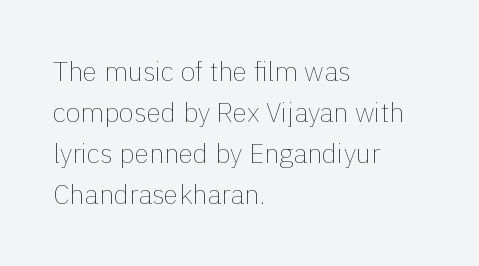
The image shows 27 px text type, upright; set left-aligned, normal line spacing (1.52x), normal letter spacing, not underlined.
